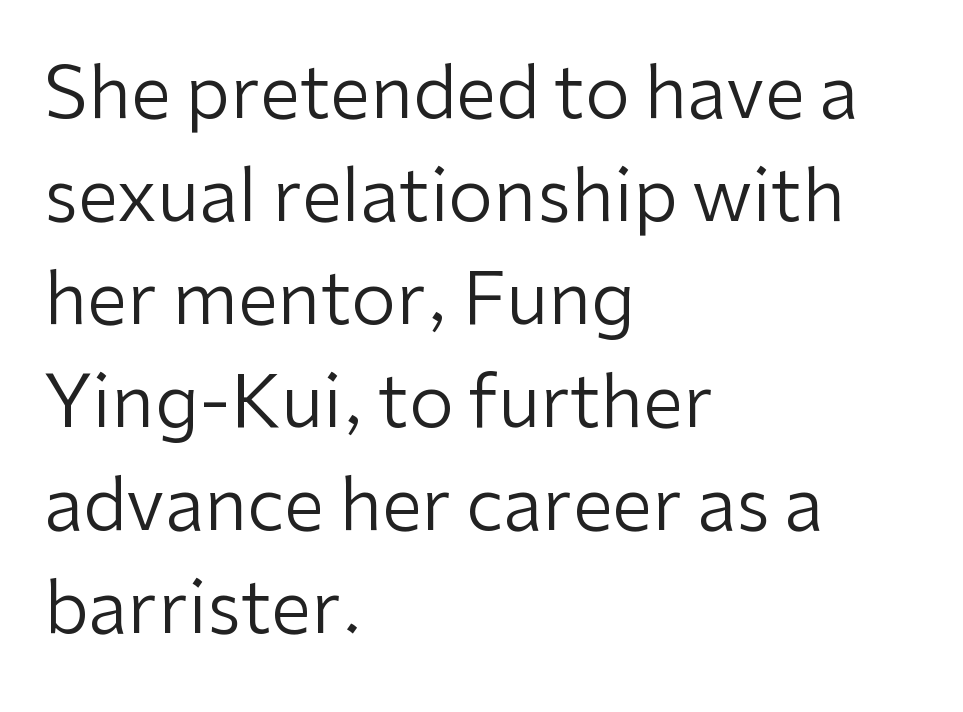
{"serif": "no", "italic": "no", "bold": "no", "weight": "regular", "width": "normal", "stroke_contrast": "low", "x_height": "medium", "monospaced": "no", "underline": "no", "align": "left", "line_spacing": "normal", "line_spacing_ratio": 1.43, "letter_spacing": "normal", "letter_spacing_em": 0.0, "glyph_px": 72}
